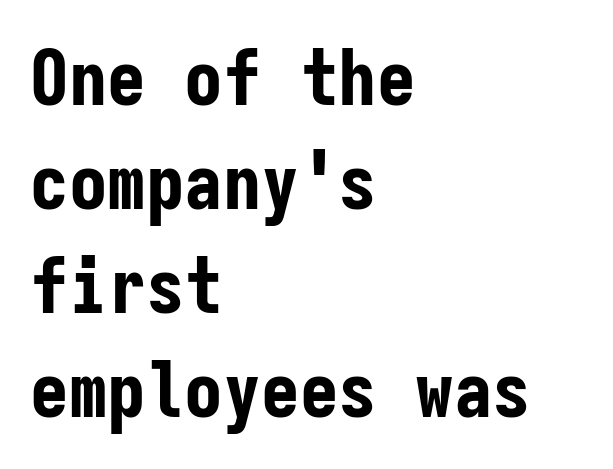
Q: Is the text bold? A: Yes.
Q: Is the text italic (slanted)? A: No, it is upright.
Q: Is the typeface a serif or a sans-serif typeface? A: Sans-serif.
Q: Is the text underlined? A: No.
Q: How is the paragraph aligned? A: Left-aligned.
Q: Is the spacing between letters normal or unusually wide? A: Normal.
Q: Is the spacing between lines tight, normal or loose? A: Normal.
Q: Width (condensed, normal, or wide)? A: Condensed.
Q: Stroke contrast? A: Low.
Q: x-height? A: Medium.
Q: Monospaced? A: Yes.
